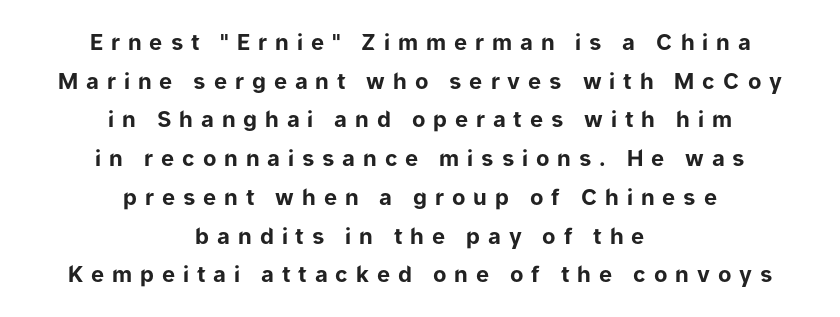
Q: Is the text bold? A: Yes.
Q: Is the text italic (slanted)? A: No, it is upright.
Q: Is the text underlined? A: No.
Q: How is the paragraph aligned? A: Centered.
Q: Is the spacing between letters normal or unusually wide? A: Unusually wide.
